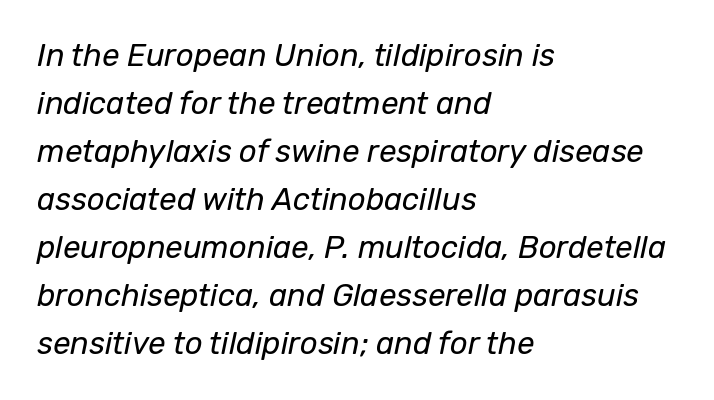
The image shows 31 px regular-weight type, italic (leaning right); set left-aligned, normal line spacing (1.55x), normal letter spacing, not underlined; low stroke contrast and a medium x-height.
